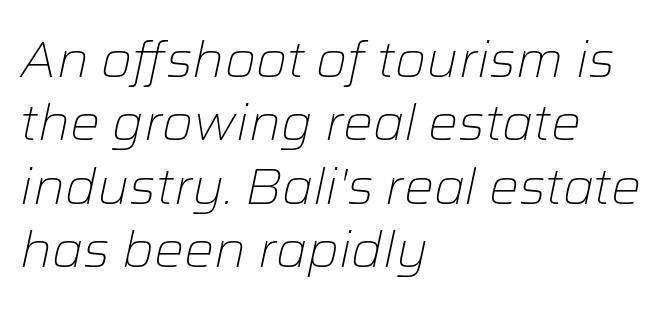
The image shows 50 px light type, italic (leaning right); set left-aligned, normal line spacing (1.27x), normal letter spacing, not underlined; low stroke contrast and a medium x-height.
